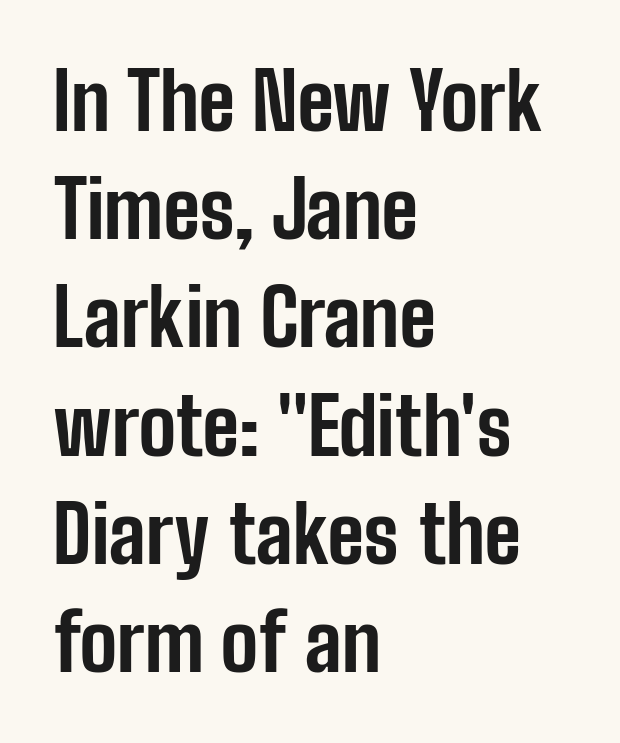
The image shows 79 px bold, condensed sans-serif type, upright; set left-aligned, normal line spacing (1.37x), normal letter spacing, not underlined; low stroke contrast and a medium x-height.
